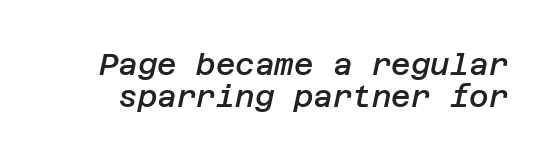
{"italic": "yes", "lean": "right", "slant_degrees": 12, "bold": "semi", "weight": "semibold", "width": "normal", "stroke_contrast": "low", "x_height": "large", "underline": "no", "line_spacing": "tight", "line_spacing_ratio": 1.07, "letter_spacing": "normal", "letter_spacing_em": 0.0, "glyph_px": 30}
